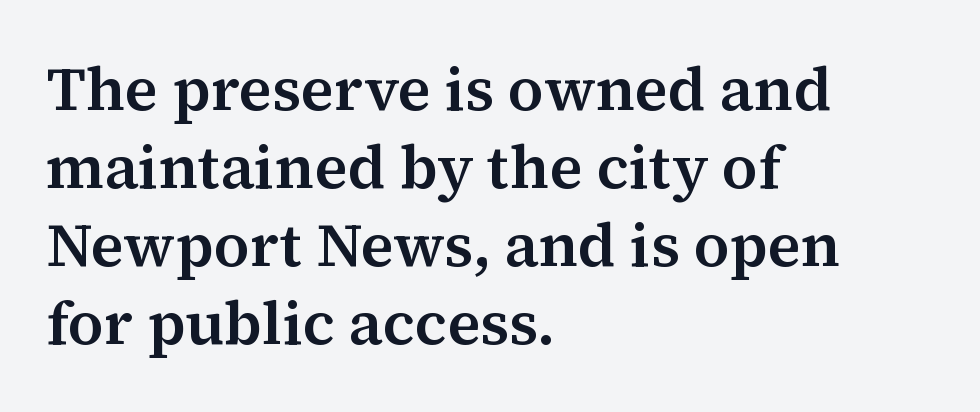
Q: Is the text italic (slanted)? A: No, it is upright.
Q: Is the typeface a serif or a sans-serif typeface? A: Serif.
Q: Is the text underlined? A: No.
Q: How is the paragraph aligned? A: Left-aligned.
Q: Is the spacing between letters normal or unusually wide? A: Normal.
Q: Is the spacing between lines tight, normal or loose? A: Normal.
Q: Width (condensed, normal, or wide)? A: Normal.
Q: Stroke contrast? A: Medium.
Q: x-height? A: Medium.
Q: Monospaced? A: No.
